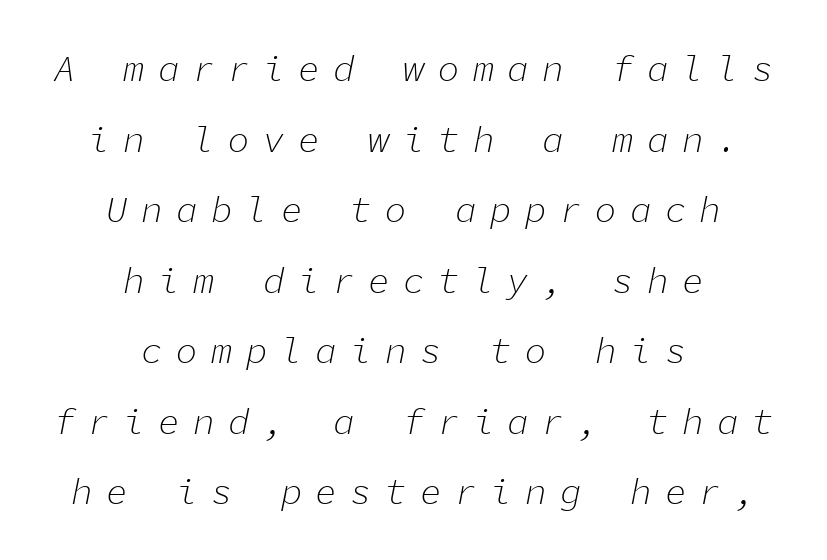
{"italic": "yes", "lean": "right", "slant_degrees": 11, "bold": "no", "weight": "light", "width": "normal", "stroke_contrast": "low", "x_height": "medium", "monospaced": "yes", "underline": "no", "align": "center", "line_spacing": "loose", "line_spacing_ratio": 1.96, "letter_spacing": "wide", "letter_spacing_em": 0.37, "glyph_px": 36}
